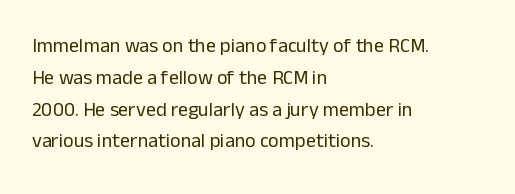
The image shows 20 px text type, upright; set left-aligned, normal line spacing (1.59x), normal letter spacing, not underlined.
